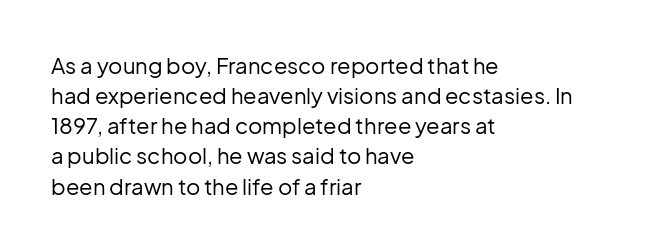
The image shows 22 px text type, upright; set left-aligned, normal line spacing (1.37x), normal letter spacing, not underlined.
